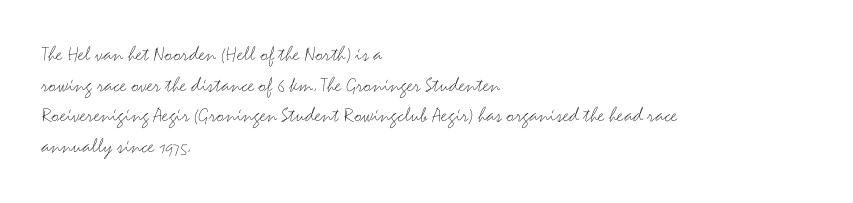
The image shows 22 px text type; set left-aligned, normal line spacing (1.39x), normal letter spacing, not underlined.
